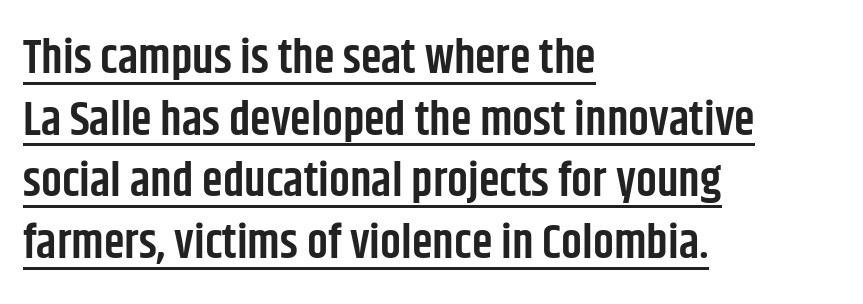
The image shows 47 px semibold, condensed sans-serif type, upright; set left-aligned, normal line spacing (1.31x), normal letter spacing, underlined; low stroke contrast and a large x-height.
